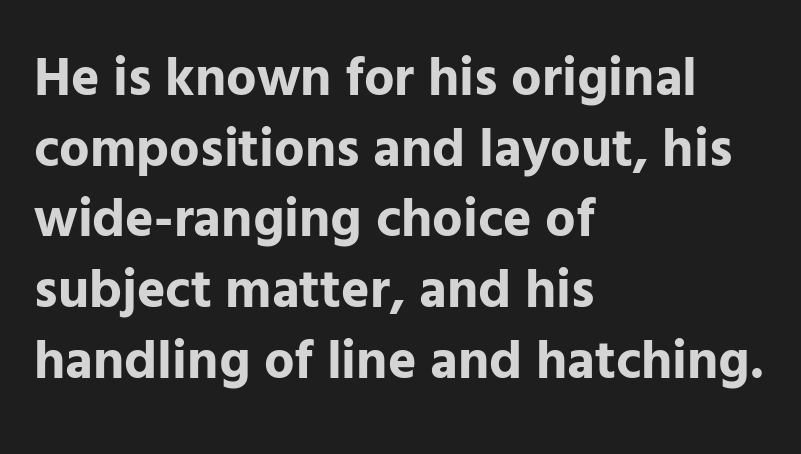
Tall strokes in this sample are plumb rather than angled. Line starts are locked; line ends wander. There is no visible air inserted between adjacent glyphs. Interline gaps are of average width in this sample. You can tell from the bare stems that sans-serif type was used.
